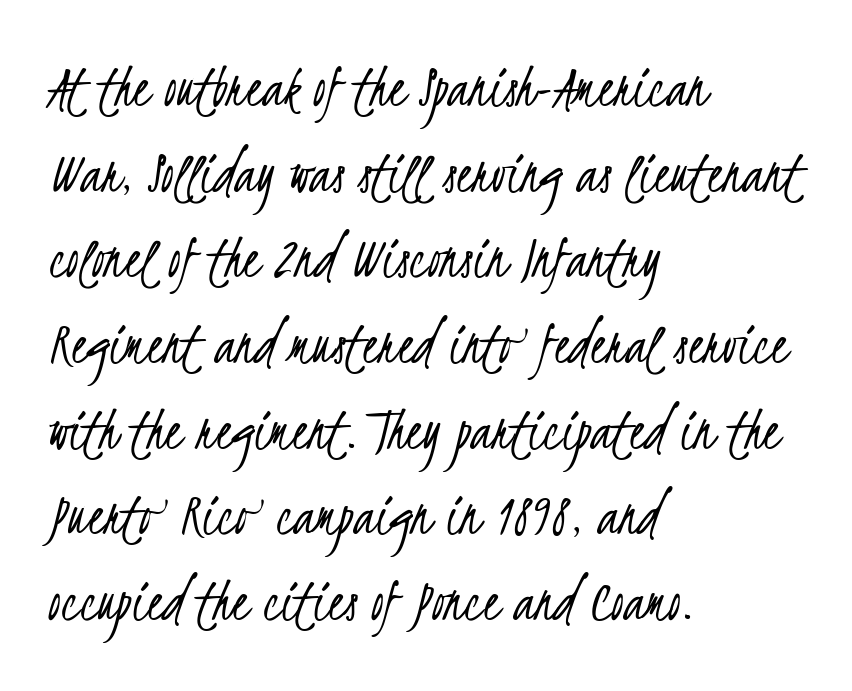
{"serif": "no", "bold": "no", "weight": "light", "width": "condensed", "stroke_contrast": "low", "x_height": "small", "monospaced": "no", "underline": "no", "align": "left", "line_spacing": "normal", "line_spacing_ratio": 1.36, "letter_spacing": "normal", "letter_spacing_em": 0.0, "glyph_px": 63}
